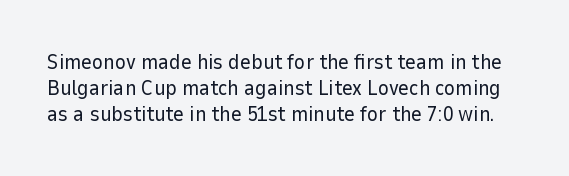
Q: Is the text bold? A: No.
Q: Is the text italic (slanted)? A: No, it is upright.
Q: Is the text underlined? A: No.
Q: Is the spacing between letters normal or unusually wide? A: Normal.
